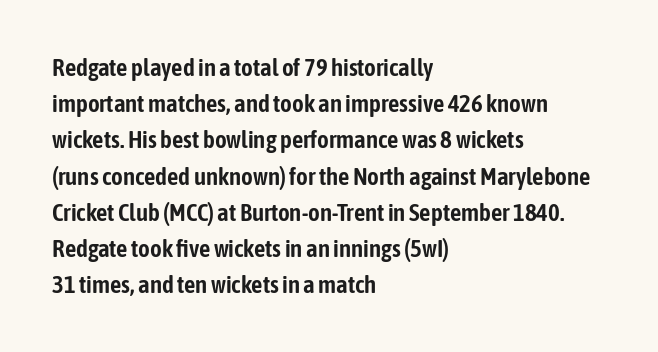
This sample keeps an unexceptional amount of space between lines. Characters follow at the spacing the type designer built in. Leftover space on each line is placed entirely after the last word. Nobody drew a line under any word here. The font's upright variant was chosen for this text.
